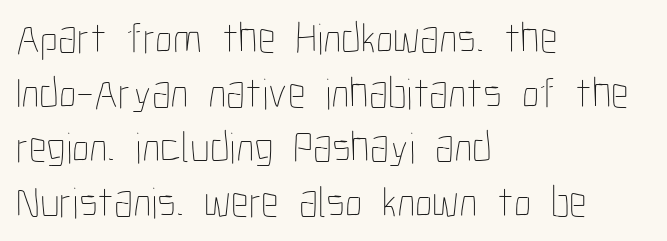
Q: Is the text bold? A: No.
Q: Is the text italic (slanted)? A: No, it is upright.
Q: Is the text underlined? A: No.
Q: How is the paragraph aligned? A: Left-aligned.
Q: Is the spacing between letters normal or unusually wide? A: Normal.
Q: Width (condensed, normal, or wide)? A: Condensed.
Q: Stroke contrast? A: Low.
Q: x-height? A: Medium.
Q: Monospaced? A: No.
